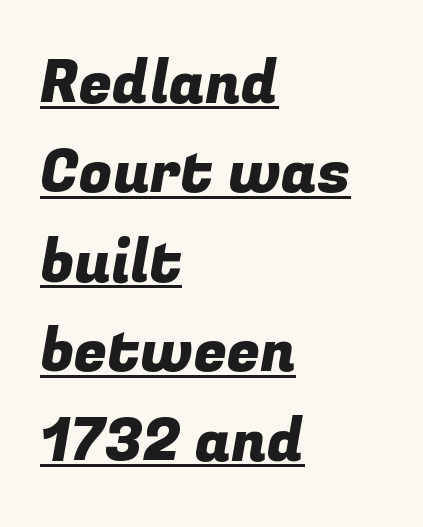
The image shows 60 px sans-serif type; set left-aligned, normal line spacing (1.49x), normal letter spacing, underlined; low stroke contrast and a medium x-height.
